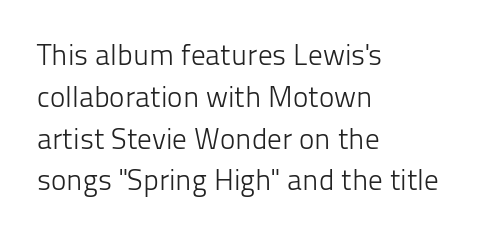
The image shows 29 px light sans-serif type, upright; set left-aligned, normal line spacing (1.44x), normal letter spacing, not underlined; low stroke contrast and a medium x-height.
